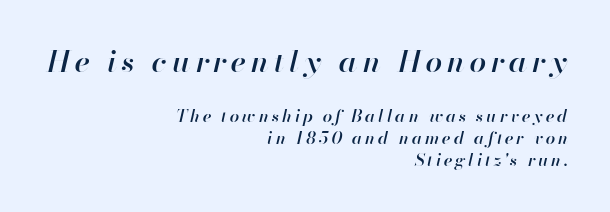
{"italic": "yes", "lean": "right", "slant_degrees": 13, "bold": "semi", "weight": "semibold", "width": "normal", "stroke_contrast": "high", "x_height": "small", "monospaced": "no", "underline": "no", "align": "right", "line_spacing": "normal", "line_spacing_ratio": 1.29, "larger_block": "first", "size_ratio": 1.76, "glyph_px": 30}
